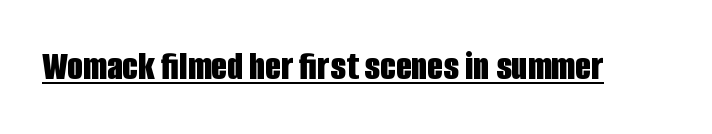
The image shows 41 px bold, condensed sans-serif type, upright; set normal letter spacing, underlined; low stroke contrast and a large x-height.
